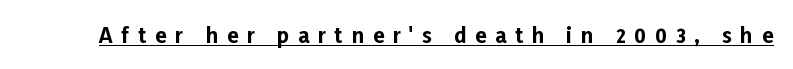
You could only call the tracking loose — the letters float apart. These lines carry a lot of weight — the face is fully bold. This rendering features underlined lettering. This is roman type, the default non-slanted kind.
